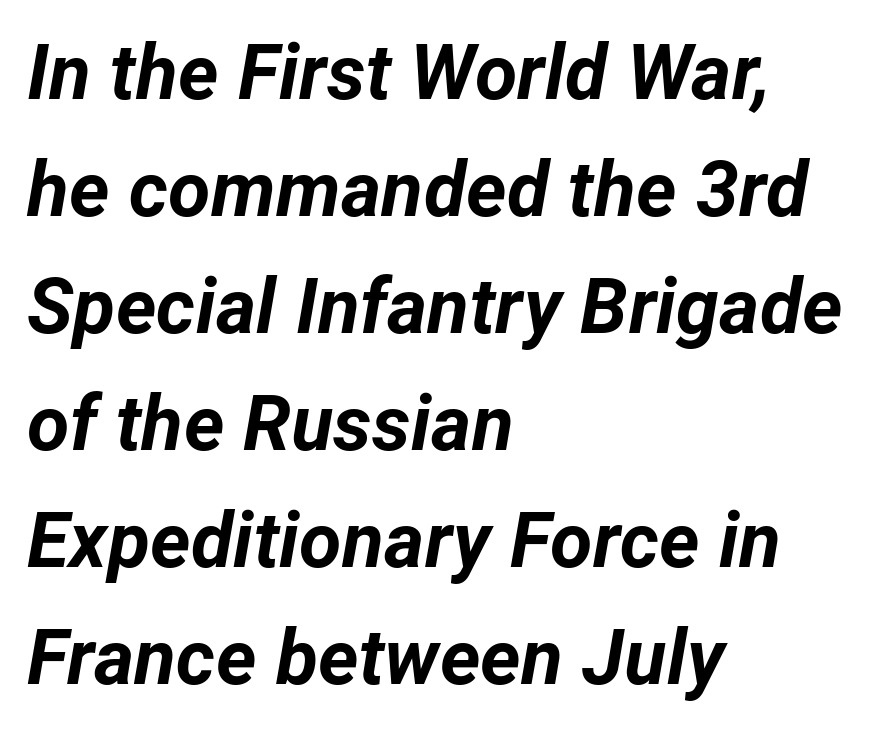
The words here are not underlined. Think of a printed novel: that variable character pitch is what you see here. Which margin do the lines hug? The left one — the right edge is uneven. Posture: slanted. Evenly set lines give the paragraph a standard silhouette. Look at the tracking — it's just the regular setting, nothing added.
